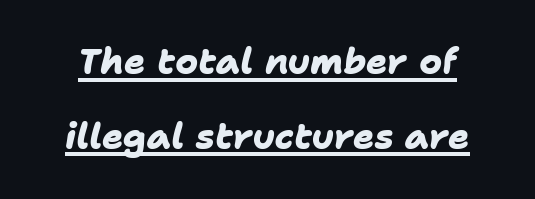
{"serif": "no", "bold": "yes", "weight": "heavy", "width": "normal", "stroke_contrast": "low", "x_height": "medium", "monospaced": "no", "underline": "yes", "line_spacing": "loose", "line_spacing_ratio": 2.14, "letter_spacing": "normal", "letter_spacing_em": 0.0, "glyph_px": 35}
